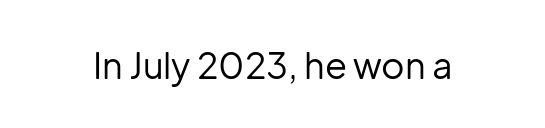
The image shows 36 px regular-weight sans-serif type, upright; set normal letter spacing, not underlined; low stroke contrast and a medium x-height.
